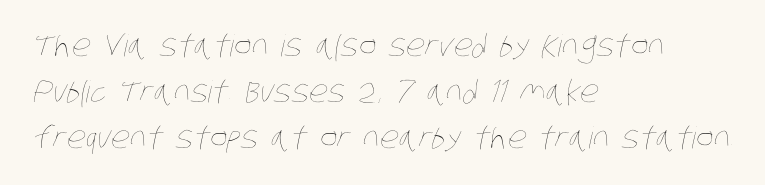
{"bold": "no", "weight": "thin", "width": "condensed", "stroke_contrast": "low", "x_height": "large", "monospaced": "no", "underline": "no", "align": "left", "line_spacing": "normal", "line_spacing_ratio": 1.54, "letter_spacing": "normal", "letter_spacing_em": 0.0, "glyph_px": 30}
